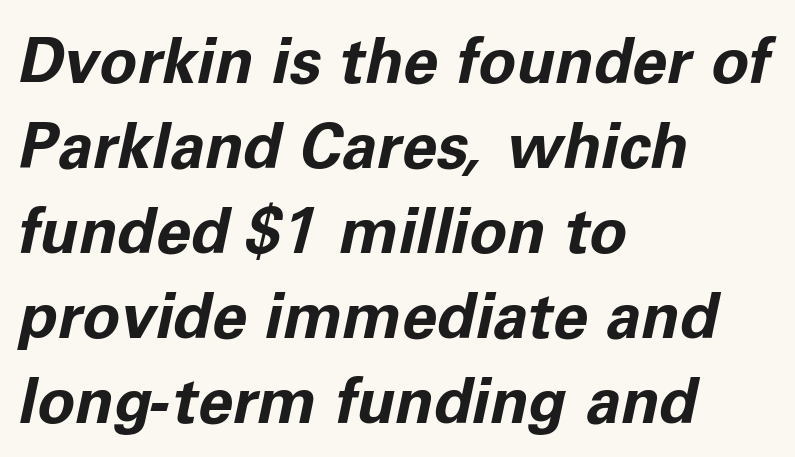
The image shows 63 px bold type, italic (leaning right); set left-aligned, normal line spacing (1.35x), normal letter spacing, not underlined; low stroke contrast and a medium x-height.
